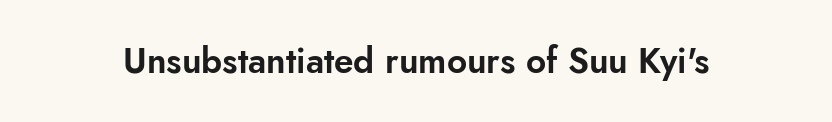
Q: Is the text italic (slanted)? A: No, it is upright.
Q: Is the typeface a serif or a sans-serif typeface? A: Sans-serif.
Q: Is the text underlined? A: No.
Q: Is the spacing between letters normal or unusually wide? A: Normal.
Q: Width (condensed, normal, or wide)? A: Normal.
Q: Stroke contrast? A: Low.
Q: x-height? A: Small.
Q: Monospaced? A: No.
